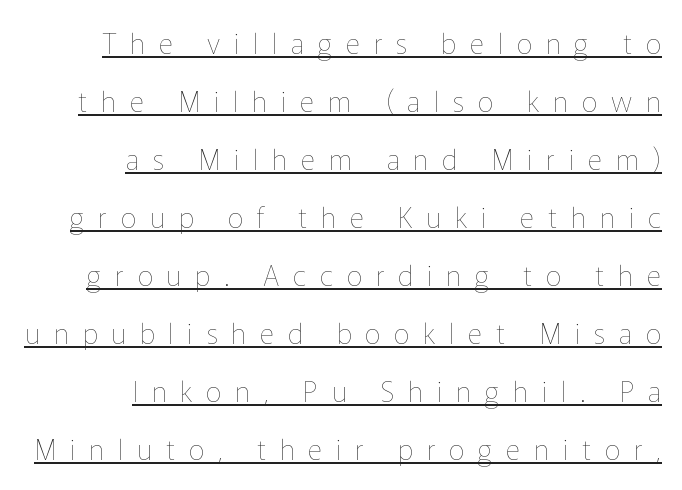
Q: Is the text bold? A: No.
Q: Is the text italic (slanted)? A: No, it is upright.
Q: Is the text underlined? A: Yes.
Q: How is the paragraph aligned? A: Right-aligned.
Q: Is the spacing between letters normal or unusually wide? A: Unusually wide.
Q: Is the spacing between lines tight, normal or loose? A: Loose.
Q: Width (condensed, normal, or wide)? A: Normal.
Q: Stroke contrast? A: Low.
Q: x-height? A: Medium.
Q: Monospaced? A: No.
